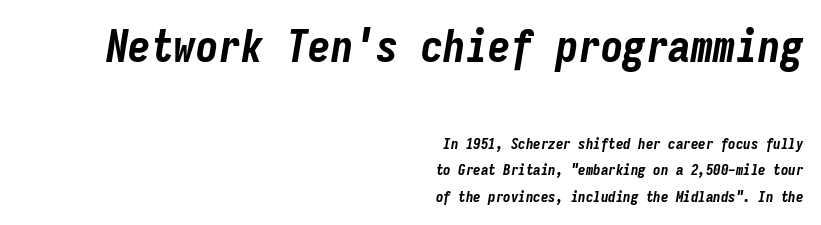
Does extra space separate the letters? No, they use regular spacing. Compared with ordinary roman type, these characters are visibly tilted. The specimen omits any rule beneath the text block's lines. These two chunks differ in scale, with the top chunk taking the larger measure. Here the designer chose a console-style face with uniform glyph widths. The font is running at its bold setting.
